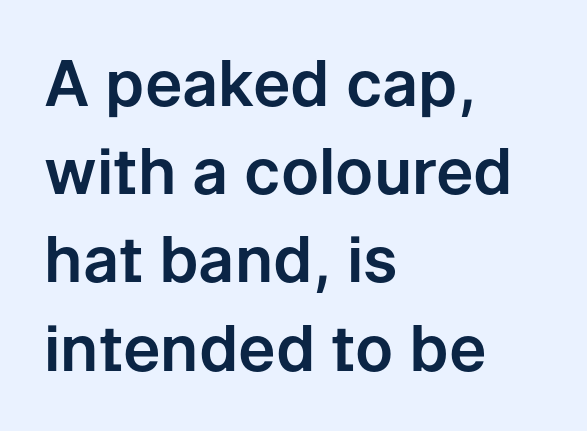
{"serif": "no", "italic": "no", "width": "normal", "stroke_contrast": "low", "x_height": "medium", "monospaced": "no", "underline": "no", "align": "left", "line_spacing": "normal", "line_spacing_ratio": 1.4, "letter_spacing": "normal", "letter_spacing_em": 0.0, "glyph_px": 63}
